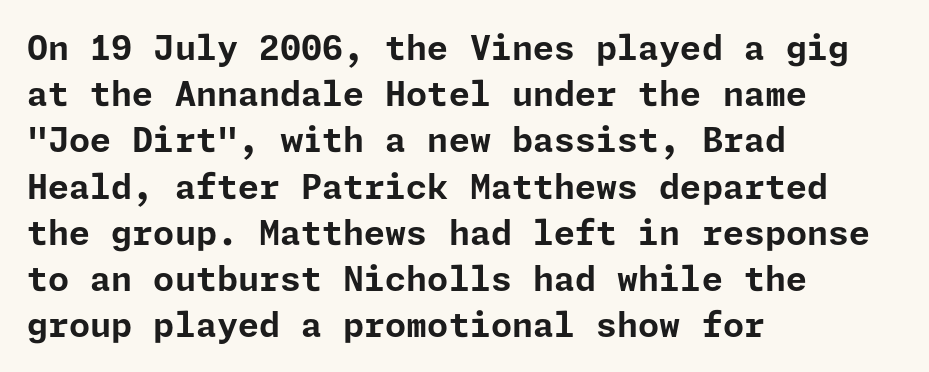
Every character sits straight up, as roman type does. Nope, no serifs anywhere on these letters. Only glyphs here, with clear space below each row. If you measured baseline to baseline, you'd find a middling distance.
